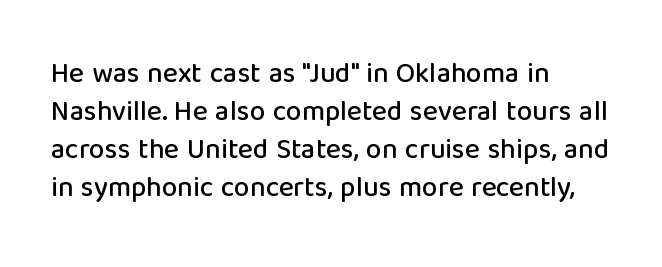
{"serif": "no", "italic": "no", "width": "normal", "stroke_contrast": "low", "x_height": "medium", "monospaced": "no", "underline": "no", "align": "left", "line_spacing": "normal", "line_spacing_ratio": 1.36, "letter_spacing": "normal", "letter_spacing_em": 0.0, "glyph_px": 28}
